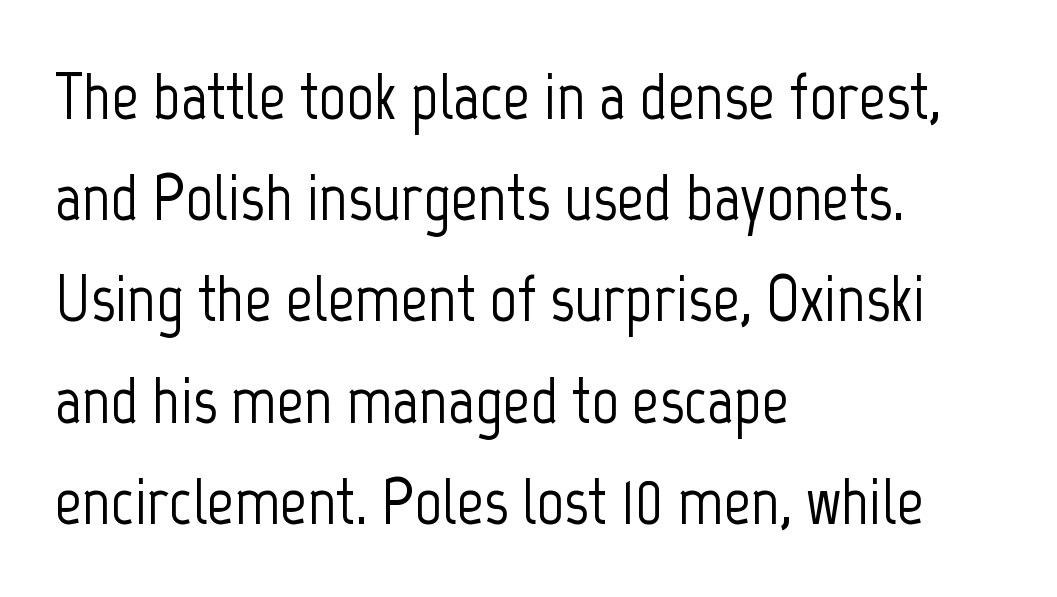
The image shows 67 px condensed sans-serif type, upright; set left-aligned, normal line spacing (1.51x), normal letter spacing, not underlined; low stroke contrast and a medium x-height.
